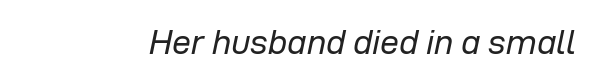
Think standard paragraph weight, or any step lighter than that. Proportional: the letters do not fall into vertical columns. Plain, unruled lines of type. Observe the ordinary spacing: letters are neighbours, not strangers. It's the slanting kind of type.
